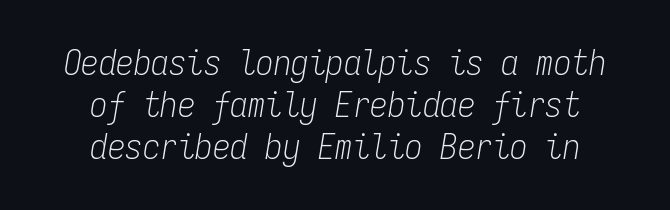
The image shows 35 px light, condensed type, italic (leaning right), monospaced; set centered, line spacing 1.2x, normal letter spacing, not underlined; low stroke contrast and a medium x-height.
